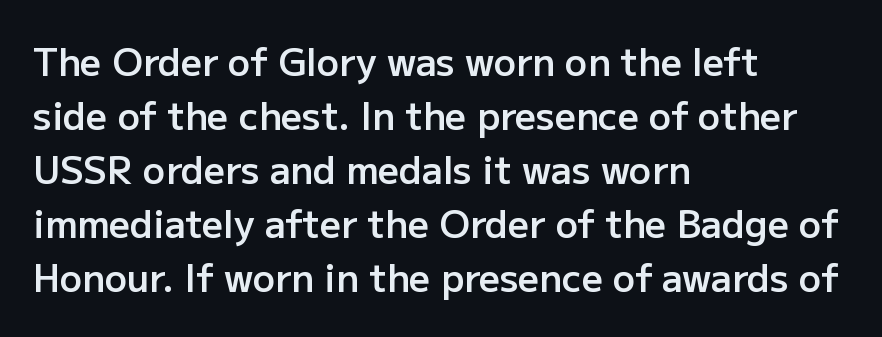
{"serif": "no", "italic": "no", "bold": "semi", "weight": "semibold", "width": "normal", "stroke_contrast": "low", "x_height": "medium", "monospaced": "no", "underline": "no", "align": "left", "line_spacing": "normal", "line_spacing_ratio": 1.46, "letter_spacing": "normal", "letter_spacing_em": 0.0, "glyph_px": 37}
